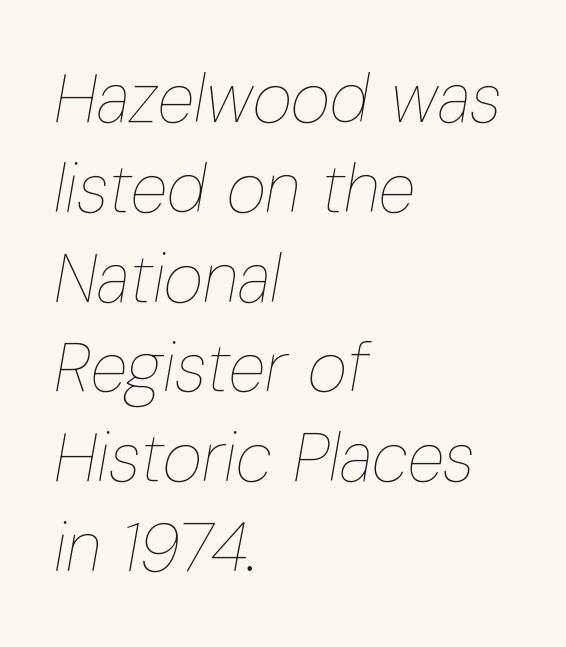
No word sits above an underline. The passage shown stacks its lines at a standard gap. The letters sit at their default tracking, neither squeezed nor spread. This sample has the flowing, uneven cadence of proportional lettering.
